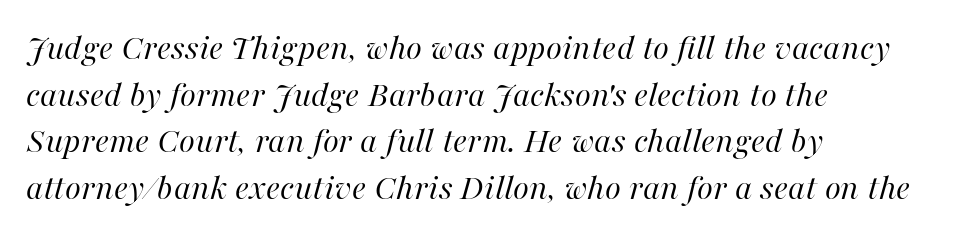
These lines are set flush left with a ragged right edge. The face used here has a pronounced slope to its letters. This block has exactly the height ordinary leading produces. The rendering keeps characters at their native spacing.
